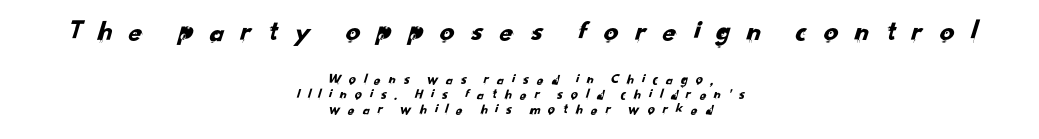
The image shows 29 px sans-serif type; set centered, tight line spacing (1.06x), unusually wide letter spacing (+0.49 em), not underlined; the first (top) block is 2.07x larger; low stroke contrast and a small x-height.
